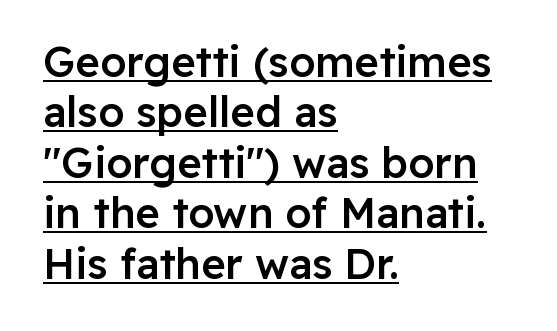
{"serif": "no", "italic": "no", "bold": "semi", "weight": "semibold", "width": "normal", "stroke_contrast": "low", "x_height": "medium", "monospaced": "no", "underline": "yes", "align": "left", "line_spacing_ratio": 1.2, "letter_spacing": "normal", "letter_spacing_em": 0.0, "glyph_px": 42}
